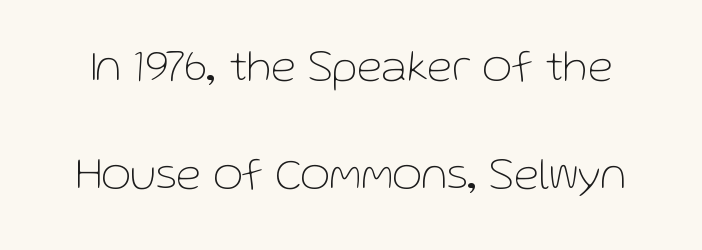
Clear beneath every line of the passage. Does the leading feel generous? Absolutely, it's lavish. The typeface chosen for these lines omits serifs. These lines are rendered in a variable-pitch font.
